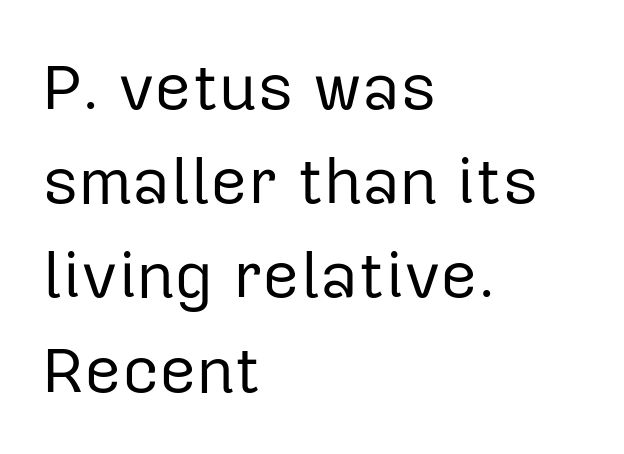
Type without underlining. Layout note: lines flush left. Notice how descenders clear the ascenders below comfortably — that's standard leading. These glyphs show unthickened strokes, regular width or finer.
